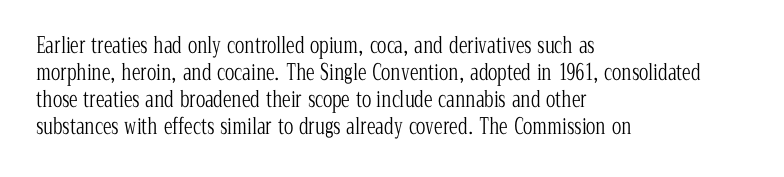
Q: Is the text bold? A: No.
Q: Is the text italic (slanted)? A: No, it is upright.
Q: Is the text underlined? A: No.
Q: How is the paragraph aligned? A: Left-aligned.
Q: Is the spacing between letters normal or unusually wide? A: Normal.
